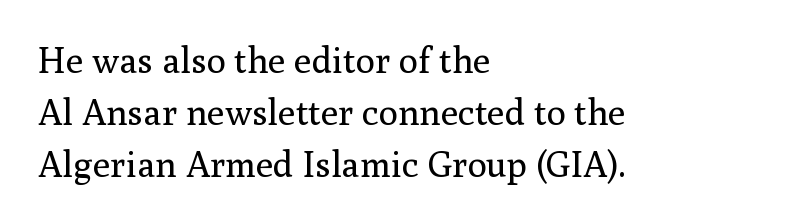
Look at the tracking — it's just the regular setting, nothing added. The letters carry serifs — small finishing strokes at the ends of their stems. Designer's note — italics off, roman on. Anything drawn beneath the words? Only blank space.
